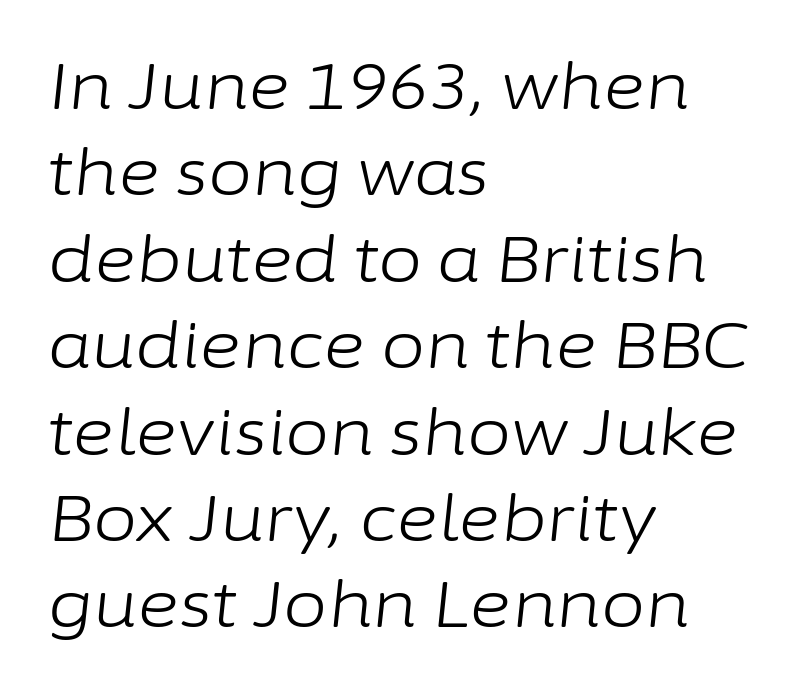
{"italic": "yes", "lean": "right", "slant_degrees": 6, "bold": "no", "weight": "light", "width": "normal", "stroke_contrast": "low", "x_height": "medium", "monospaced": "no", "underline": "no", "align": "left", "line_spacing": "normal", "line_spacing_ratio": 1.35, "letter_spacing": "normal", "letter_spacing_em": 0.0, "glyph_px": 64}
